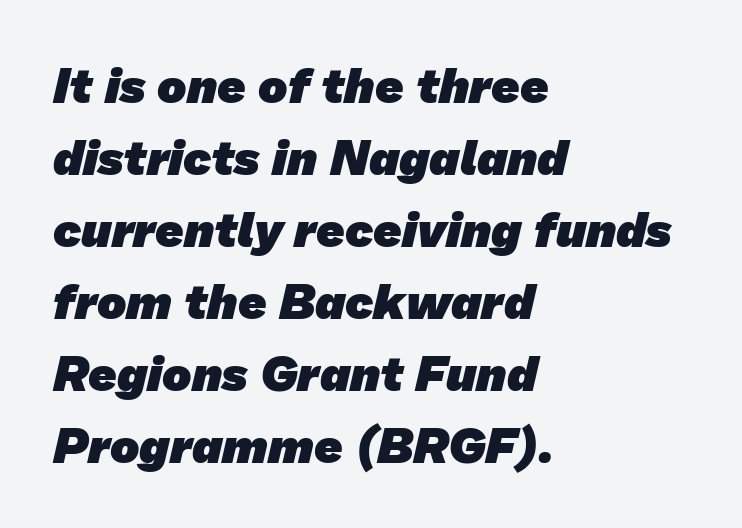
{"serif": "no", "bold": "yes", "weight": "heavy", "width": "normal", "stroke_contrast": "low", "x_height": "medium", "monospaced": "no", "underline": "no", "align": "left", "line_spacing": "normal", "line_spacing_ratio": 1.47, "letter_spacing": "normal", "letter_spacing_em": 0.0, "glyph_px": 49}
